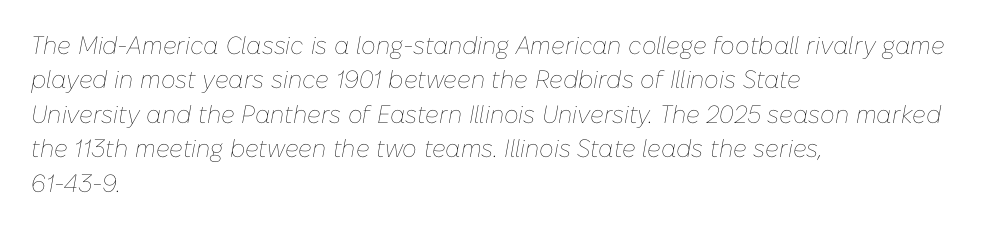
{"italic": "yes", "lean": "right", "slant_degrees": 10, "bold": "no", "underline": "no", "align": "left", "line_spacing": "normal", "line_spacing_ratio": 1.38, "letter_spacing": "normal", "letter_spacing_em": 0.0, "glyph_px": 25}
